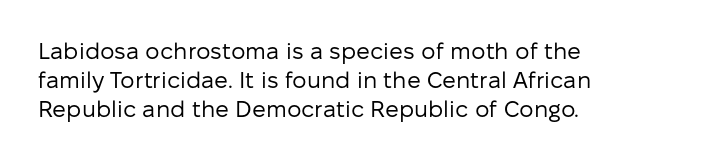
Q: Is the text bold? A: No.
Q: Is the text italic (slanted)? A: No, it is upright.
Q: Is the text underlined? A: No.
Q: How is the paragraph aligned? A: Left-aligned.
Q: Is the spacing between letters normal or unusually wide? A: Normal.
Q: Is the spacing between lines tight, normal or loose? A: Normal.
